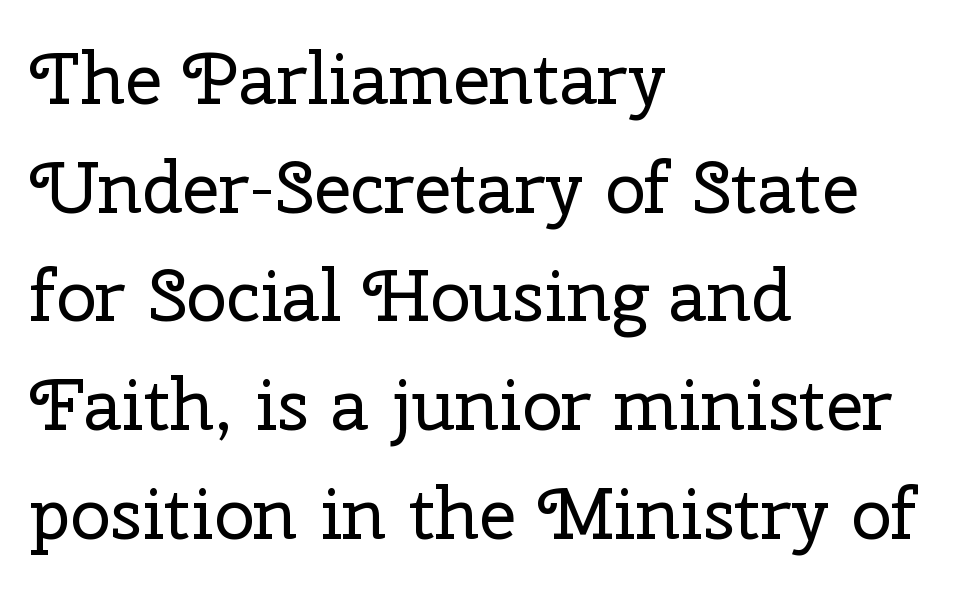
Q: Is the text bold? A: No.
Q: Is the text italic (slanted)? A: No, it is upright.
Q: Is the typeface a serif or a sans-serif typeface? A: Serif.
Q: Is the text underlined? A: No.
Q: How is the paragraph aligned? A: Left-aligned.
Q: Is the spacing between letters normal or unusually wide? A: Normal.
Q: Is the spacing between lines tight, normal or loose? A: Normal.
Q: Width (condensed, normal, or wide)? A: Normal.
Q: Stroke contrast? A: Low.
Q: x-height? A: Medium.
Q: Monospaced? A: No.
